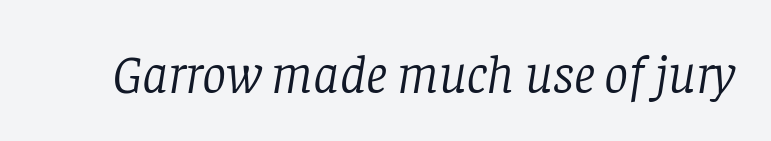
Q: Is the text bold? A: No.
Q: Is the text italic (slanted)? A: Yes, it leans right by about 8 degrees.
Q: Is the typeface a serif or a sans-serif typeface? A: Serif.
Q: Is the text underlined? A: No.
Q: Is the spacing between letters normal or unusually wide? A: Normal.
Q: Width (condensed, normal, or wide)? A: Normal.
Q: Stroke contrast? A: Low.
Q: x-height? A: Large.
Q: Monospaced? A: No.
